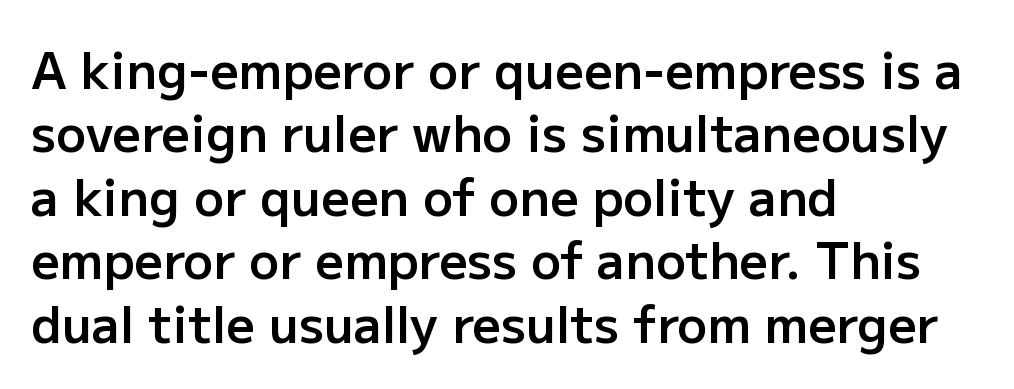
The face used here is rendered with its standard letterfit. A student would call this left alignment; a typographer would say flush left, rag right. This is the regular roman posture of the typeface. The words here are not underlined.
